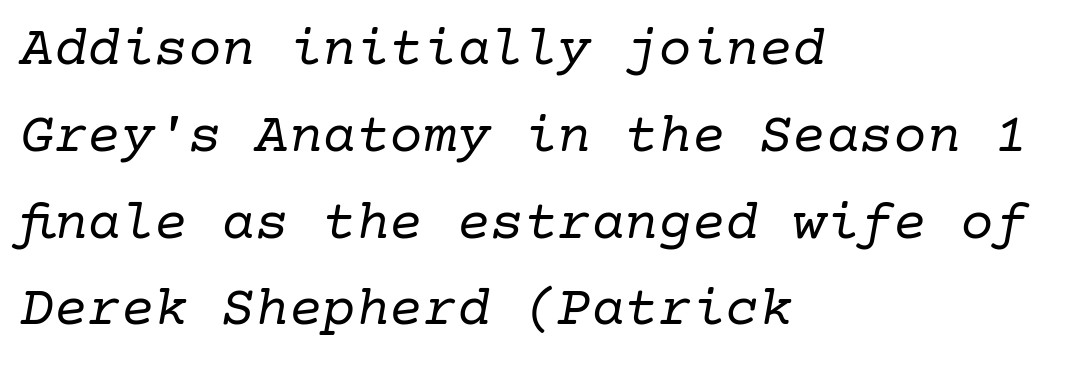
These lines stack with their left ends in a neat column. The rows are spaced the way most documents space them. Is the type heavy? It reads as light-to-regular instead. Descenders are the only things crossing below the line.
